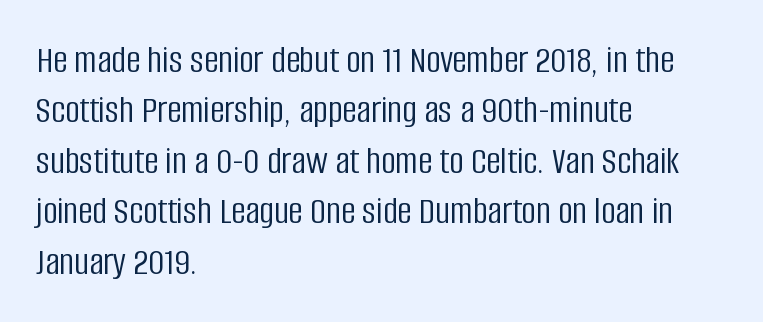
Nope, no serifs anywhere on these letters. Honestly, the row spacing looks completely unremarkable. Notice how the passage keeps a crisp vertical edge on the left only. This is the regular roman posture of the typeface. Words appear dense and cohesive because spacing is normal. The letters advance in unequal steps, a hallmark of proportional type.
